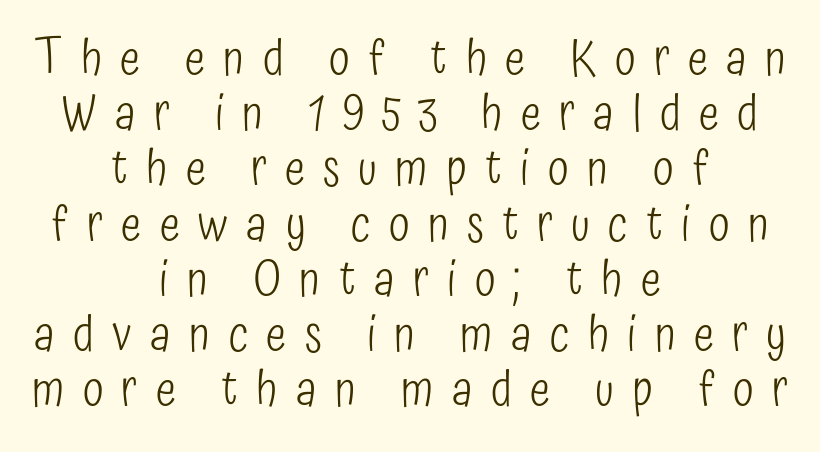
{"serif": "no", "italic": "no", "bold": "no", "weight": "light", "width": "condensed", "stroke_contrast": "low", "x_height": "medium", "monospaced": "no", "underline": "no", "align": "center", "line_spacing": "tight", "line_spacing_ratio": 1.15, "letter_spacing": "wide", "letter_spacing_em": 0.38, "glyph_px": 48}
